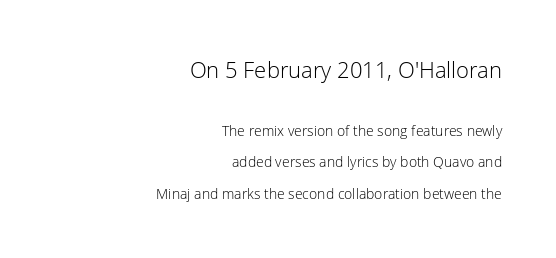
Summary of vertical rhythm: relaxed, with wide interline spacing. The earlier block is typeset at a bigger size than the later block. Inter-character spacing is left at the font's built-in metrics. Is there any slant? The stems are plumb. The string is rendered with underlining switched off. Casual observation: everything's shoved over to the right.
